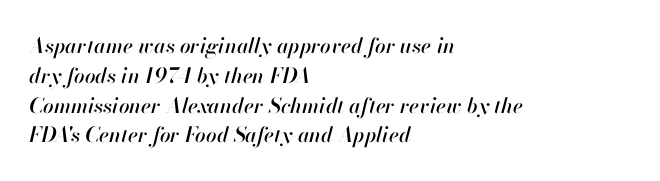
The image shows 21 px text type, italic (leaning right); set left-aligned, normal line spacing (1.42x), normal letter spacing, not underlined.
